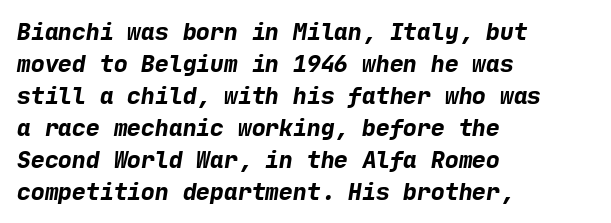
The image shows 23 px bold type; set left-aligned, normal line spacing (1.39x), normal letter spacing, not underlined.
